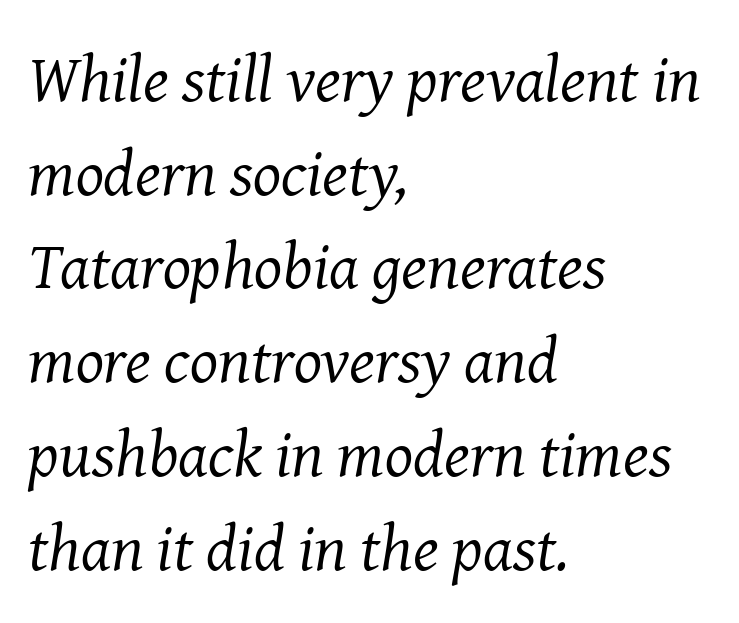
The face used here is proportionally spaced, like ordinary book or web type. Old-style or modern, the face here clearly has serifs. The gap between lines stays unmarked. Heaviness? Minimal to ordinary, like unemphasized prose.
